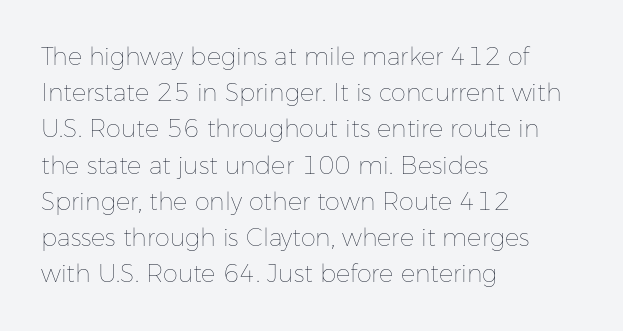
Default kerning and tracking; the words read as compact shapes. Tall strokes in this sample are plumb rather than angled. This rendering uses left alignment, leaving the right contour irregular. Students, observe: this is what conventionally led text looks like. Each stroke keeps to a modest, everyday thickness or less. Honestly, there is no underline to notice here at all.
